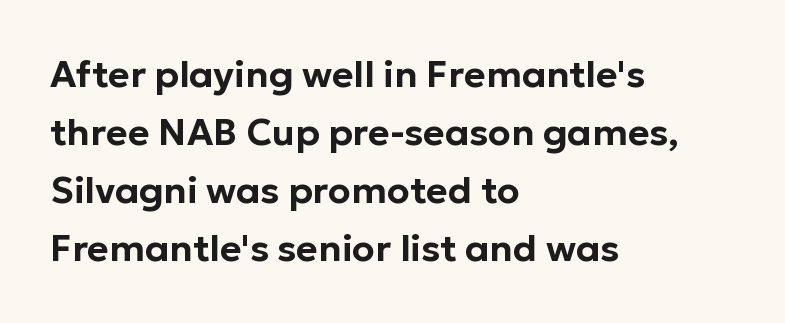
Students, observe: this is what conventionally led text looks like. Regarding serifs, this sample does without them. Each line starts at the same left margin while the right side varies. Just letters on the line, the space beneath them empty.
